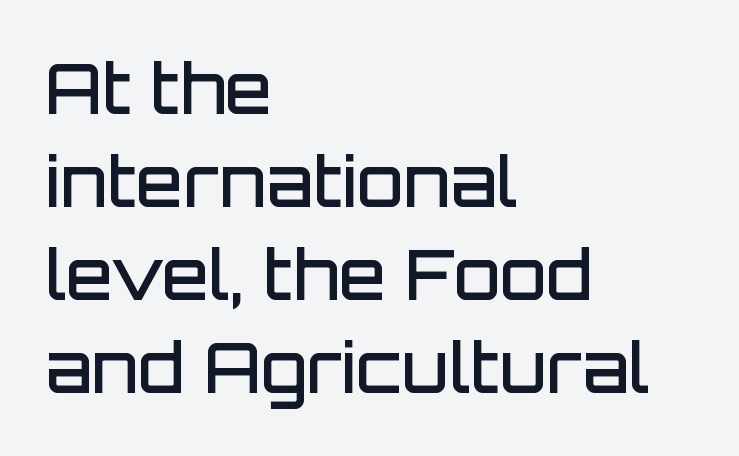
{"serif": "no", "italic": "no", "bold": "semi", "weight": "semibold", "width": "normal", "stroke_contrast": "low", "x_height": "large", "monospaced": "no", "underline": "no", "align": "left", "line_spacing": "normal", "line_spacing_ratio": 1.37, "letter_spacing": "normal", "letter_spacing_em": 0.0, "glyph_px": 68}
